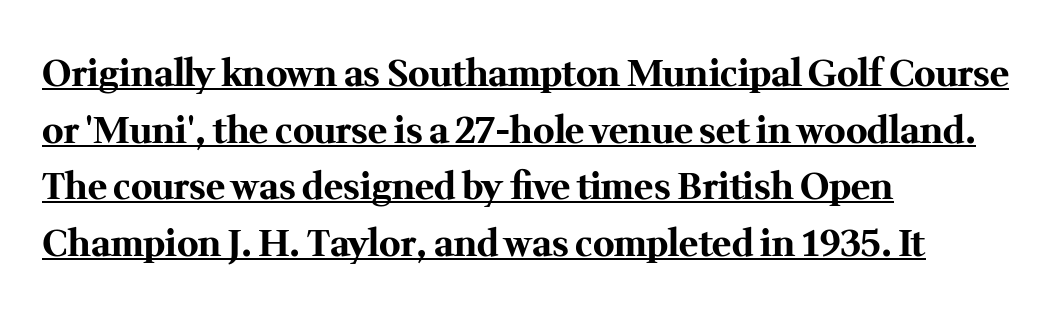
The image shows 36 px bold serif type, upright; set left-aligned, normal line spacing (1.57x), normal letter spacing, underlined; medium stroke contrast and a medium x-height.
